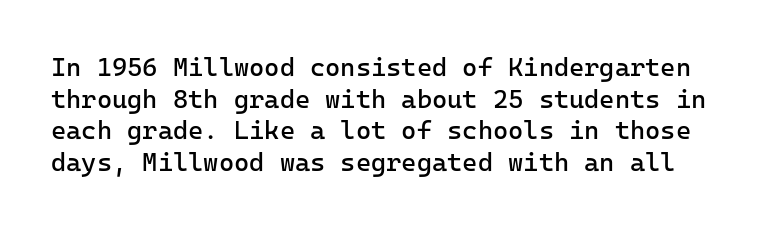
Q: Is the text bold? A: No.
Q: Is the text italic (slanted)? A: No, it is upright.
Q: Is the text underlined? A: No.
Q: Is the spacing between letters normal or unusually wide? A: Normal.
